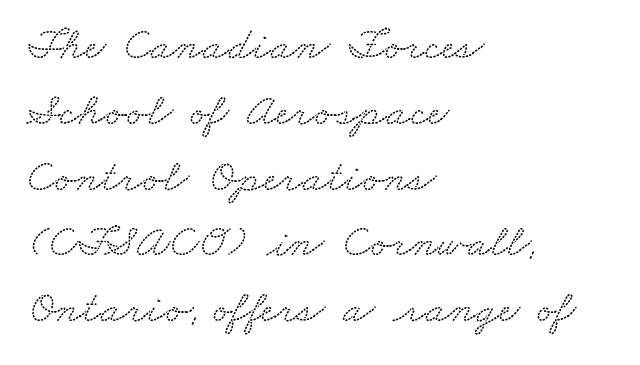
I'd call this a serif setting — the letters wear small feet. The passage shown has conventional tracking throughout. Each letter keeps its own natural width here, so spacing adapts to shape. Does the copy run flush right? No — it runs flush left. Only glyphs here, with clear space below each row.
